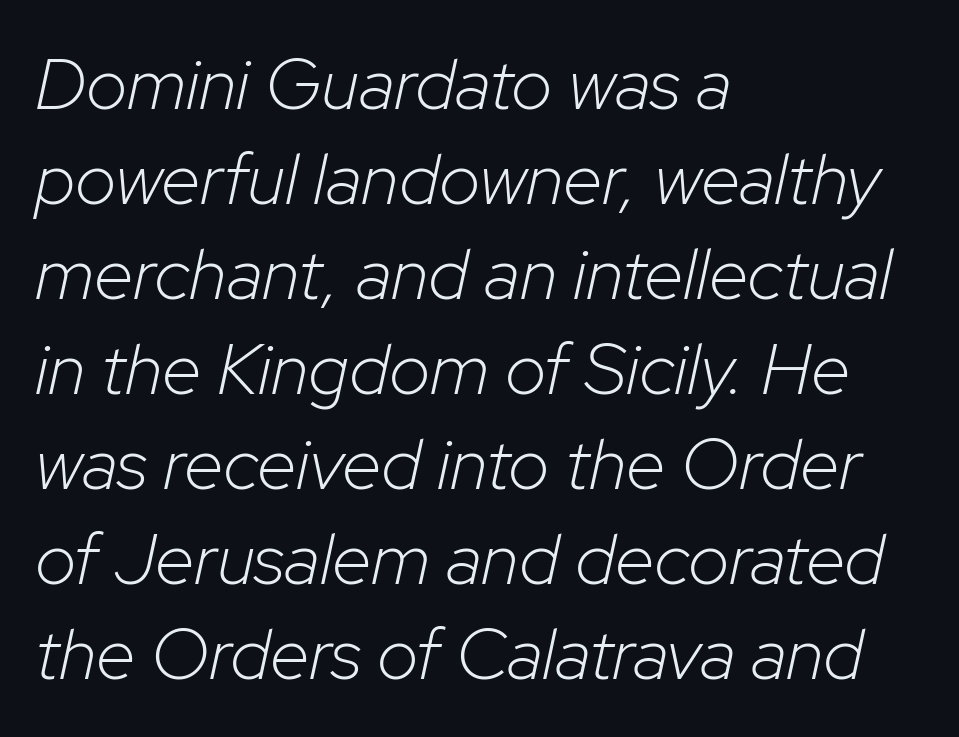
Clear beneath every line of the passage. These lines are rendered in a variable-pitch font. Characters follow at the spacing the type designer built in. Stem width sits at or under what a default text font uses. Emphasis-style slanted type is in use. All the whitespace from short lines collects on the right.
